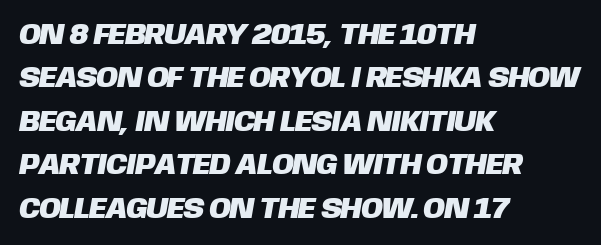
The image shows 29 px sans-serif type; set left-aligned, normal line spacing (1.5x), normal letter spacing, not underlined; low stroke contrast and a large x-height.
